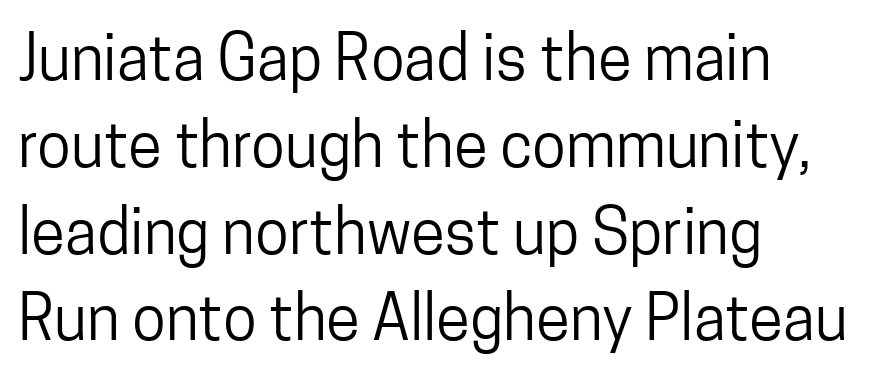
Q: Is the text bold? A: No.
Q: Is the text italic (slanted)? A: No, it is upright.
Q: Is the typeface a serif or a sans-serif typeface? A: Sans-serif.
Q: Is the text underlined? A: No.
Q: How is the paragraph aligned? A: Left-aligned.
Q: Is the spacing between letters normal or unusually wide? A: Normal.
Q: Is the spacing between lines tight, normal or loose? A: Normal.
Q: Width (condensed, normal, or wide)? A: Condensed.
Q: Stroke contrast? A: Low.
Q: x-height? A: Medium.
Q: Monospaced? A: No.
